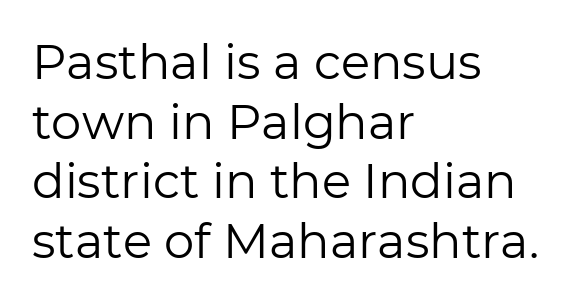
The image shows 48 px regular-weight sans-serif type, upright; set left-aligned, line spacing 1.24x, normal letter spacing, not underlined; low stroke contrast and a medium x-height.
